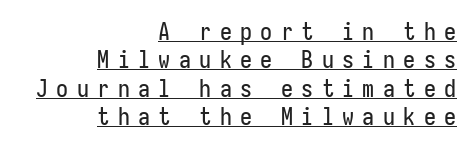
The letters stand straight up with perfectly vertical stems. What stands out about the letter spacing? Its width — letters are far apart. The specimen includes a rule beneath the text block's lines. A flush-right, rag-left setting is used for this passage.
